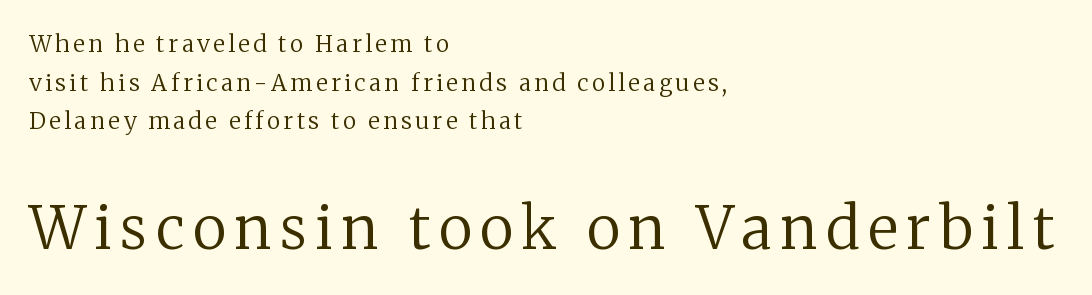
Q: Is the text bold? A: No.
Q: Is the text italic (slanted)? A: No, it is upright.
Q: Is the typeface a serif or a sans-serif typeface? A: Serif.
Q: Is the text underlined? A: No.
Q: How is the paragraph aligned? A: Left-aligned.
Q: Is the spacing between lines tight, normal or loose? A: Normal.
Q: Which block of text is set in a larger size, the first (top) or the second (bottom)? A: The second (bottom) one.
Q: Width (condensed, normal, or wide)? A: Normal.
Q: Stroke contrast? A: Low.
Q: x-height? A: Medium.
Q: Monospaced? A: No.
